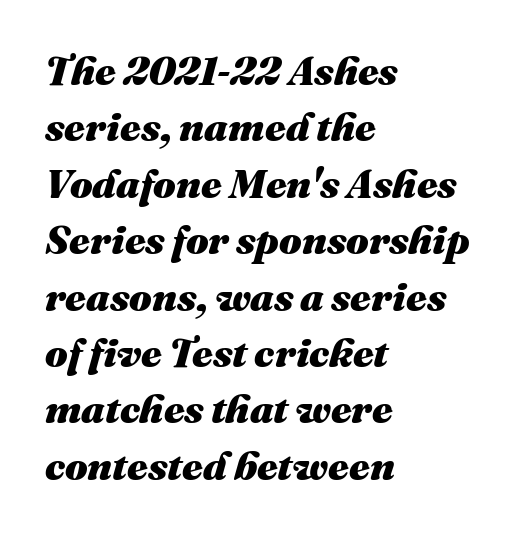
{"italic": "yes", "lean": "right", "slant_degrees": 16, "bold": "yes", "weight": "heavy", "width": "normal", "stroke_contrast": "medium", "x_height": "medium", "monospaced": "no", "underline": "no", "align": "left", "line_spacing": "normal", "line_spacing_ratio": 1.41, "letter_spacing": "normal", "letter_spacing_em": 0.0, "glyph_px": 40}
